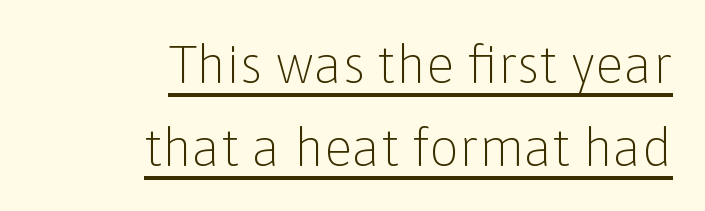
{"serif": "no", "italic": "no", "bold": "no", "weight": "light", "width": "normal", "stroke_contrast": "low", "x_height": "medium", "monospaced": "no", "underline": "yes", "align": "right", "line_spacing": "normal", "line_spacing_ratio": 1.56, "letter_spacing": "normal", "letter_spacing_em": 0.0, "glyph_px": 53}
